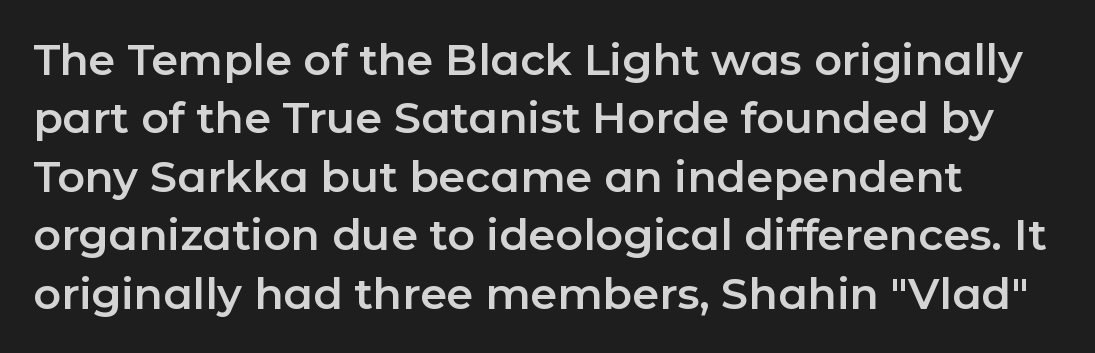
The image shows 43 px sans-serif type, upright; set normal line spacing (1.36x), normal letter spacing, not underlined; low stroke contrast and a medium x-height.
